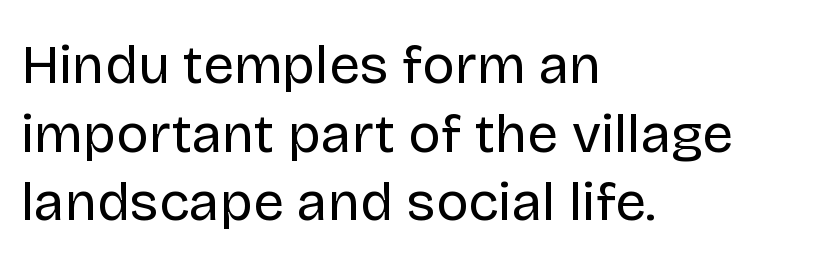
The image shows 55 px regular-weight sans-serif type, upright; set left-aligned, normal line spacing (1.25x), normal letter spacing, not underlined; low stroke contrast and a large x-height.
